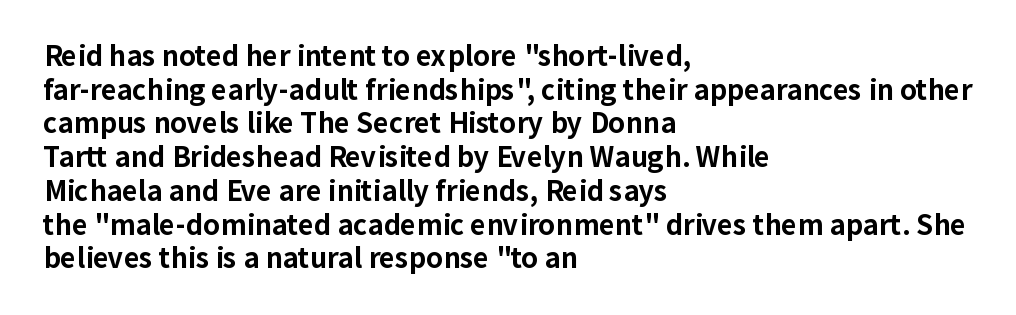
{"italic": "no", "bold": "yes", "underline": "no", "align": "left", "line_spacing": "normal", "line_spacing_ratio": 1.25, "letter_spacing": "normal", "letter_spacing_em": 0.0, "glyph_px": 27}
